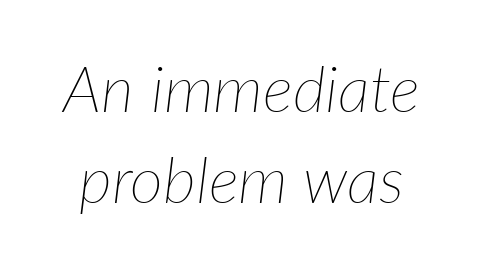
Q: Is the text bold? A: No.
Q: Is the text italic (slanted)? A: Yes, it leans right by about 7 degrees.
Q: Is the text underlined? A: No.
Q: Is the spacing between letters normal or unusually wide? A: Normal.
Q: Is the spacing between lines tight, normal or loose? A: Normal.
Q: Width (condensed, normal, or wide)? A: Normal.
Q: Stroke contrast? A: Low.
Q: x-height? A: Medium.
Q: Monospaced? A: No.
